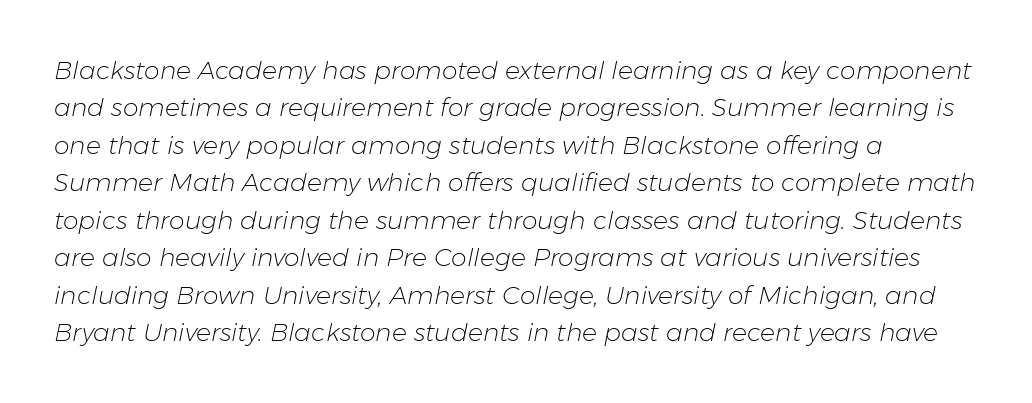
The image shows 25 px text type, italic (leaning right); set left-aligned, normal line spacing (1.5x), normal letter spacing, not underlined.
